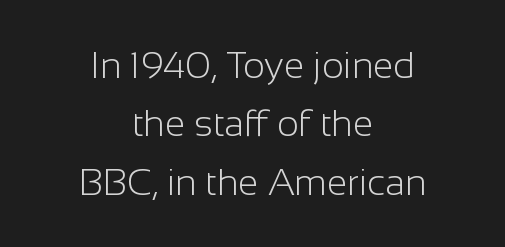
Q: Is the text bold? A: No.
Q: Is the text italic (slanted)? A: No, it is upright.
Q: Is the typeface a serif or a sans-serif typeface? A: Sans-serif.
Q: Is the text underlined? A: No.
Q: How is the paragraph aligned? A: Centered.
Q: Is the spacing between letters normal or unusually wide? A: Normal.
Q: Is the spacing between lines tight, normal or loose? A: Normal.
Q: Width (condensed, normal, or wide)? A: Normal.
Q: Stroke contrast? A: Low.
Q: x-height? A: Medium.
Q: Monospaced? A: No.
